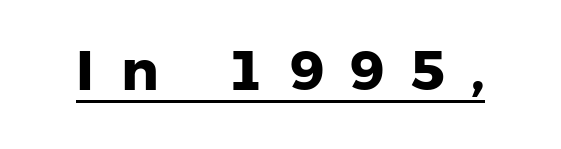
Q: Is the text bold? A: Yes.
Q: Is the typeface a serif or a sans-serif typeface? A: Sans-serif.
Q: Is the text underlined? A: Yes.
Q: Is the spacing between letters normal or unusually wide? A: Unusually wide.
Q: Width (condensed, normal, or wide)? A: Normal.
Q: Stroke contrast? A: Low.
Q: x-height? A: Medium.
Q: Monospaced? A: No.
